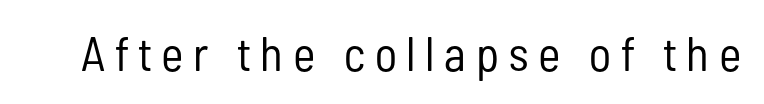
Heaviness? Minimal to ordinary, like unemphasized prose. Honestly, there is no underline to notice here at all. Italic? Not at all — the glyphs are vertical. These lines are rendered in a variable-pitch font. The gaps between neighbouring characters are conspicuously large.
